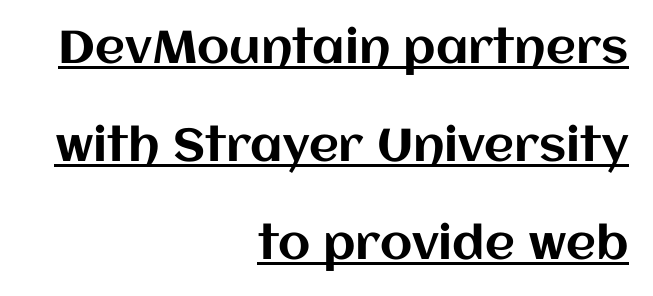
Q: Is the text italic (slanted)? A: No, it is upright.
Q: Is the text underlined? A: Yes.
Q: How is the paragraph aligned? A: Right-aligned.
Q: Is the spacing between letters normal or unusually wide? A: Normal.
Q: Is the spacing between lines tight, normal or loose? A: Loose.
Q: Width (condensed, normal, or wide)? A: Normal.
Q: Stroke contrast? A: Medium.
Q: x-height? A: Large.
Q: Monospaced? A: No.
